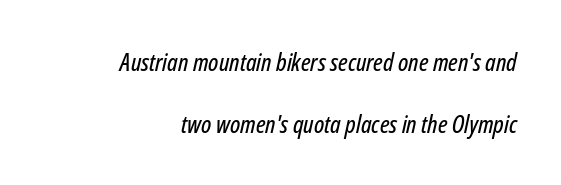
{"italic": "yes", "lean": "right", "slant_degrees": 12, "underline": "no", "align": "right", "line_spacing": "loose", "line_spacing_ratio": 2.48, "letter_spacing": "normal", "letter_spacing_em": 0.0, "glyph_px": 25}
